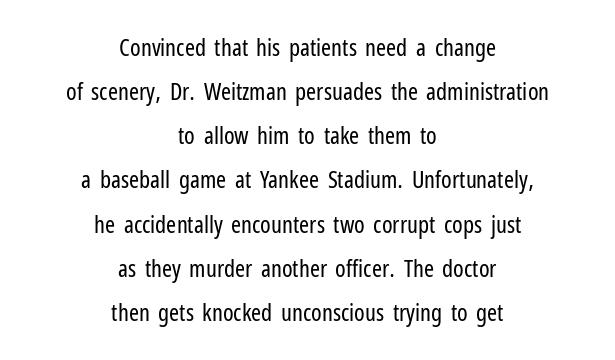
Honestly, the letter spacing is just normal — you wouldn't notice it. Notice how the passage keeps no hard edge, just a central spine. Nobody drew a line under any word here. Characters remain perfectly vertical along every line.
